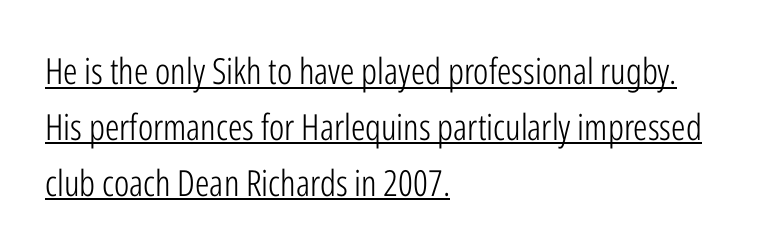
If you measured baseline to baseline, you'd find a middling distance. The rag falls on the right side of this text block. The characters are drawn with everyday or finer stroke widths. Proportional: the letters do not fall into vertical columns. Has an underline been added? It has. What stands out about the letter spacing? Nothing — it is the standard amount.
